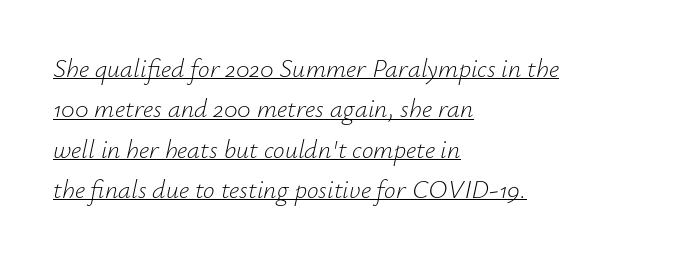
This block has exactly the height ordinary leading produces. The letters sit at their default tracking, neither squeezed nor spread. Leftover space on each line is placed entirely after the last word. Emphasis is given by a line drawn under the lettering.
